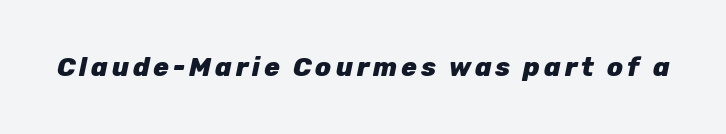
{"italic": "yes", "lean": "right", "slant_degrees": 12, "bold": "yes", "underline": "no", "glyph_px": 26}
